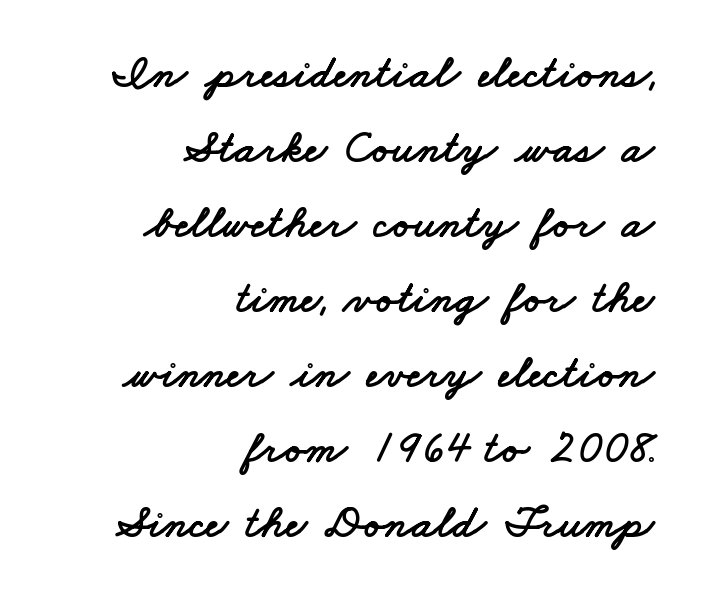
The image shows 46 px wide sans-serif type; set right-aligned, normal line spacing (1.63x), normal letter spacing, not underlined; low stroke contrast and a small x-height.
